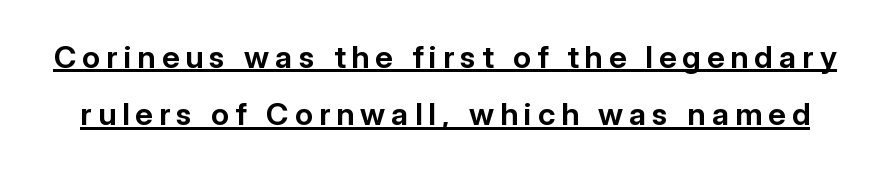
Observe the wide spacing: letters keep a clear distance from each other. A continuous stroke trails under the words, as in a hyperlink. These lines carry a lot of weight — the face is fully bold. Spacing verdict: proportional, widths tailored to each character. This is roman type, the default non-slanted kind. Typographically, this falls in the sans-serif category.
